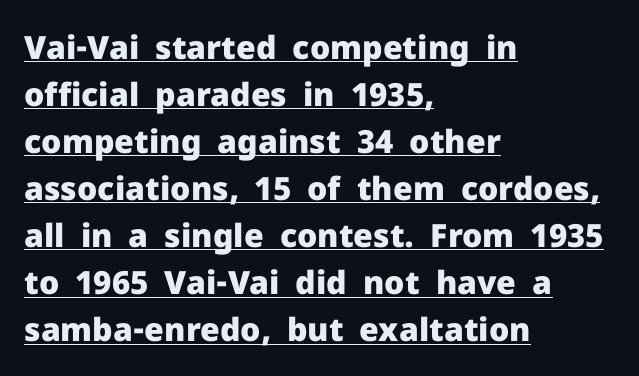
Horizontal bands of white between lines are of average thickness. This is the regular roman posture of the typeface. Strokes here are thick enough to call this a true bold. You could not count columns in this text — the font is proportionally spaced.
